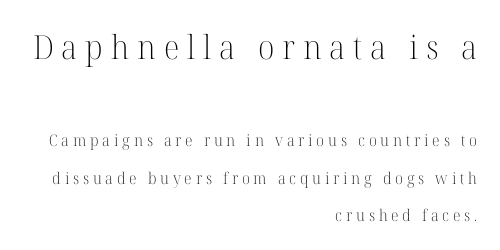
Q: Is the text bold? A: No.
Q: Is the text italic (slanted)? A: No, it is upright.
Q: Is the typeface a serif or a sans-serif typeface? A: Serif.
Q: Is the text underlined? A: No.
Q: How is the paragraph aligned? A: Right-aligned.
Q: Is the spacing between letters normal or unusually wide? A: Unusually wide.
Q: Is the spacing between lines tight, normal or loose? A: Loose.
Q: Which block of text is set in a larger size, the first (top) or the second (bottom)? A: The first (top) one.
Q: Width (condensed, normal, or wide)? A: Normal.
Q: Stroke contrast? A: High.
Q: x-height? A: Medium.
Q: Monospaced? A: No.
